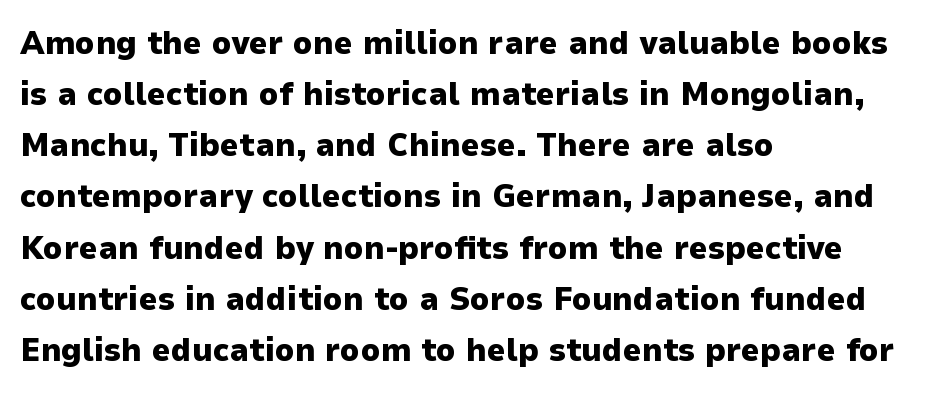
The image shows 33 px heavy sans-serif type, upright; set left-aligned, normal line spacing (1.55x), normal letter spacing, not underlined; low stroke contrast and a medium x-height.
